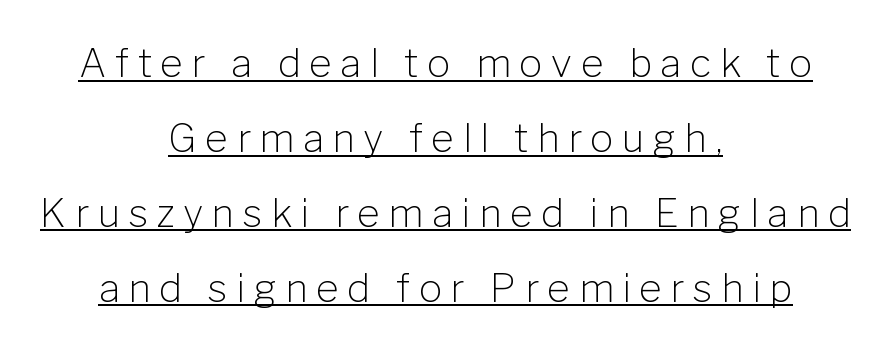
The passage shown has open, widely tracked lettering throughout. The typesetter chose a symmetrical, centered arrangement here. Interline gaps are noticeably wide in this sample. Nope, not italic — everything's standing straight.
